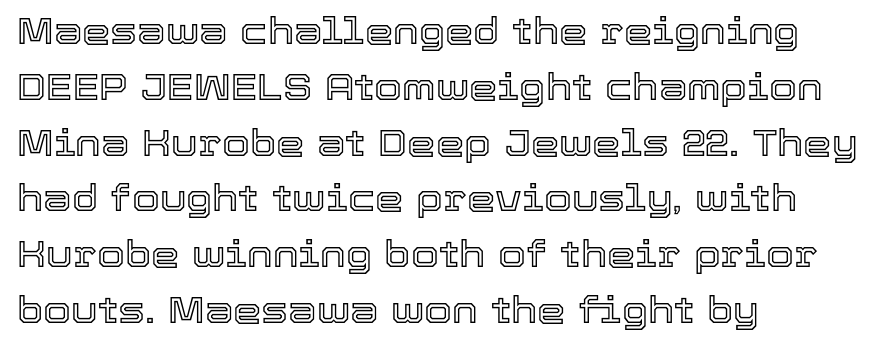
{"italic": "no", "width": "normal", "x_height": "medium", "monospaced": "no", "underline": "no", "align": "left", "line_spacing": "normal", "line_spacing_ratio": 1.55, "letter_spacing": "normal", "letter_spacing_em": 0.0, "glyph_px": 36}
